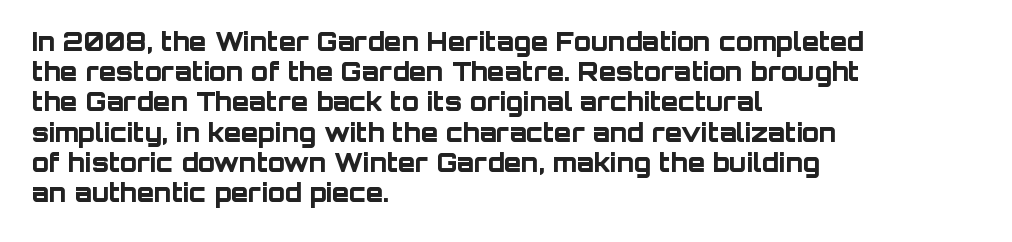
The passage shown is emphatically bold. The space directly below the letters is spotless. Tracking here is standard; glyphs follow each other at the usual distance. Where is the straight margin? On the left.
